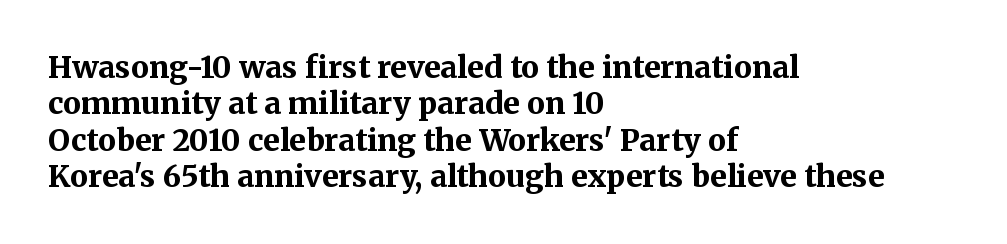
The face used here is proportionally spaced, like ordinary book or web type. These lines keep a tight, regular rhythm from letter to letter. I'd describe the lettering as bold — thick and assertive. Unlike a clean sans, this face finishes its strokes with serifs. The passage shown is not underscored anywhere.
